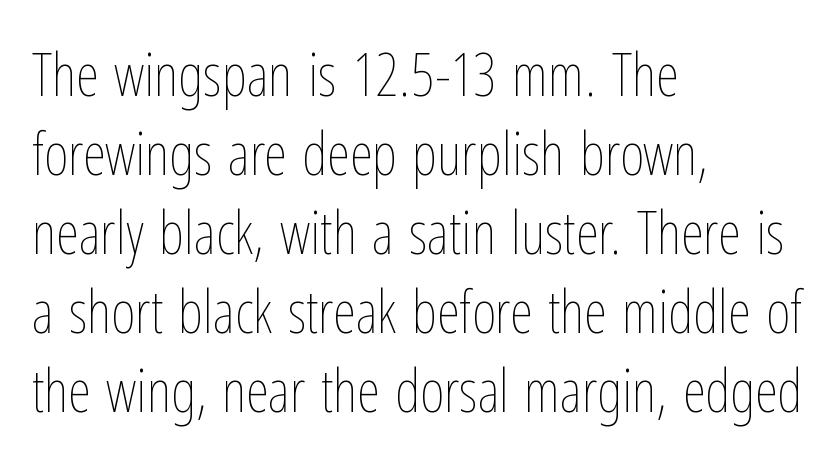
The image shows 59 px thin, condensed type, upright; set left-aligned, normal line spacing (1.34x), normal letter spacing, not underlined; low stroke contrast and a medium x-height.
